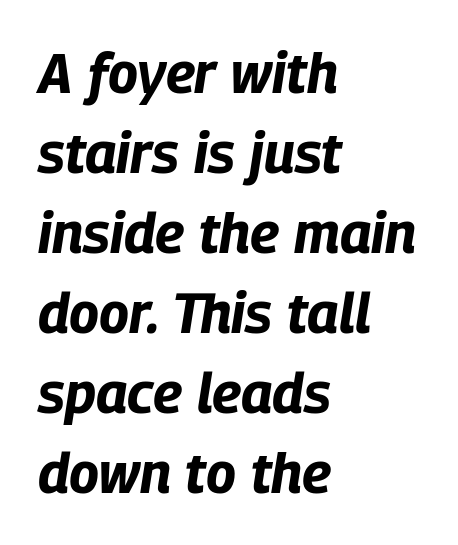
{"italic": "yes", "lean": "right", "slant_degrees": 9, "bold": "yes", "weight": "bold", "width": "condensed", "stroke_contrast": "low", "x_height": "large", "monospaced": "no", "underline": "no", "align": "left", "line_spacing": "normal", "line_spacing_ratio": 1.43, "letter_spacing": "normal", "letter_spacing_em": 0.0, "glyph_px": 56}
